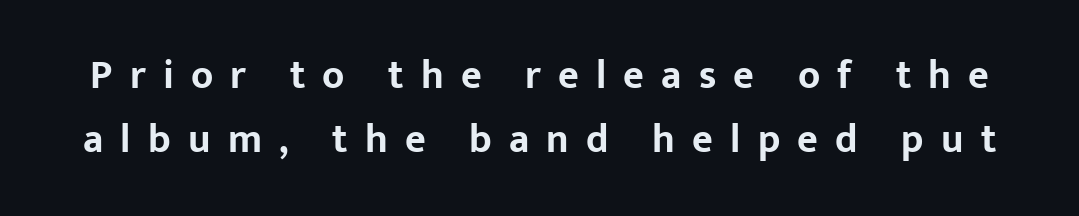
{"serif": "no", "italic": "no", "bold": "yes", "weight": "bold", "width": "normal", "stroke_contrast": "low", "x_height": "medium", "monospaced": "no", "underline": "no", "line_spacing": "normal", "line_spacing_ratio": 1.59, "letter_spacing": "wide", "letter_spacing_em": 0.43, "glyph_px": 40}
